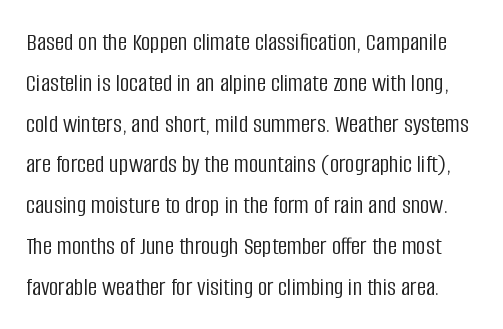
The image shows 26 px text type, upright; set normal line spacing (1.57x), normal letter spacing, not underlined.
